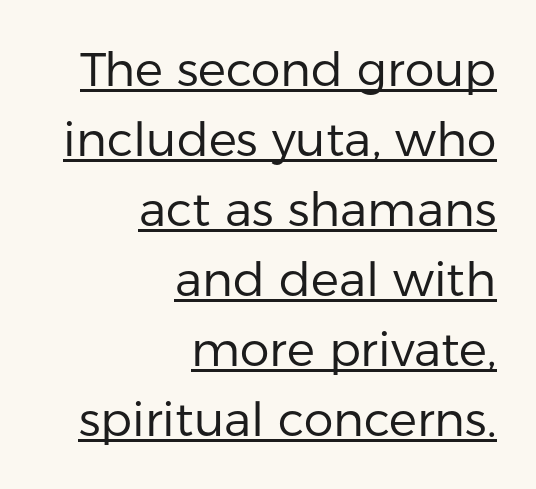
Each letter keeps its own natural width here, so spacing adapts to shape. In designer terms, the underline attribute is active on this setting. The weight would be labelled regular, book, light, or lighter still. The letters carry no serifs — their stems end cleanly without finishing strokes.
